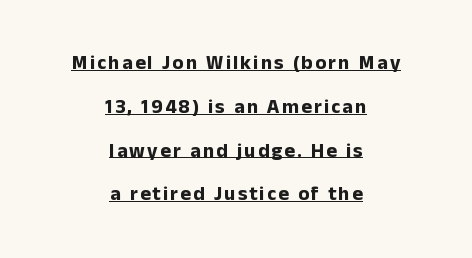
Q: Is the text bold? A: Yes.
Q: Is the text italic (slanted)? A: No, it is upright.
Q: Is the text underlined? A: Yes.
Q: How is the paragraph aligned? A: Centered.
Q: Is the spacing between lines tight, normal or loose? A: Loose.
